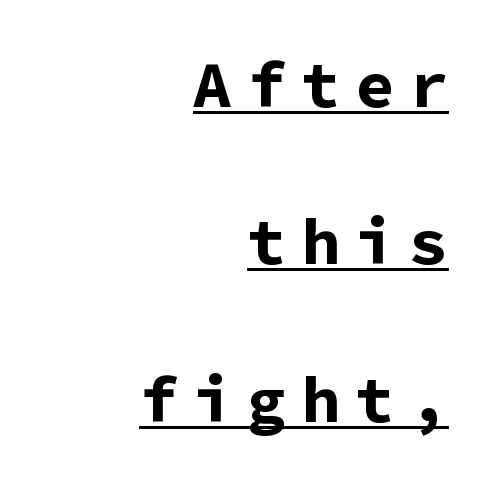
Look at the bottom of the vertical strokes: they stop flat, with no serifs. The paragraph shown leans on its right margin. A typesetter would call this heavily tracked-out type. Here the designer chose a console-style face with uniform glyph widths. Typesetter's note: full bold, strokes at maximum text heaviness. A typographer would call this underscored text.
